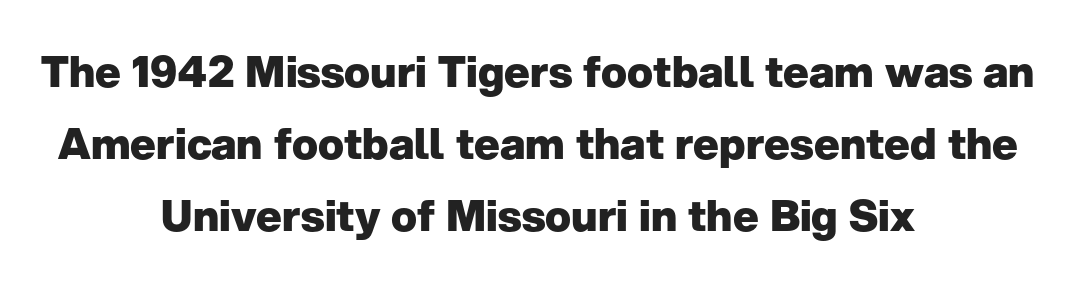
The image shows 43 px heavy sans-serif type, upright; set centered, normal line spacing (1.68x), normal letter spacing, not underlined; low stroke contrast and a medium x-height.
